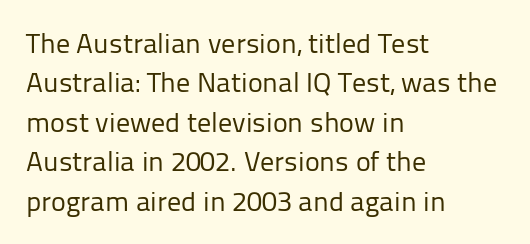
{"serif": "no", "italic": "no", "bold": "no", "weight": "regular", "width": "normal", "stroke_contrast": "low", "x_height": "medium", "monospaced": "no", "underline": "no", "align": "left", "line_spacing": "normal", "line_spacing_ratio": 1.41, "letter_spacing": "normal", "letter_spacing_em": 0.0, "glyph_px": 28}
